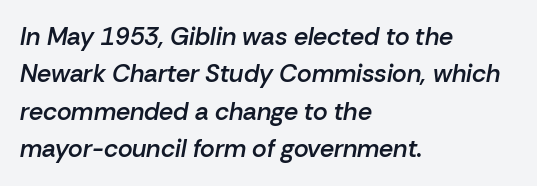
The image shows 25 px text type, italic (leaning right); set left-aligned, normal line spacing (1.5x), normal letter spacing, not underlined.
